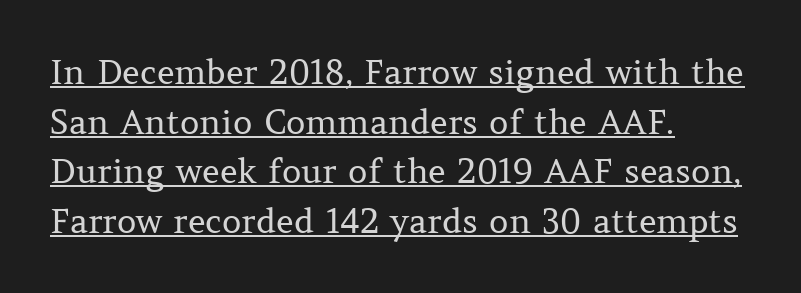
The image shows 34 px regular-weight serif type, upright; set left-aligned, normal line spacing (1.46x), normal letter spacing, underlined; medium stroke contrast and a medium x-height.
